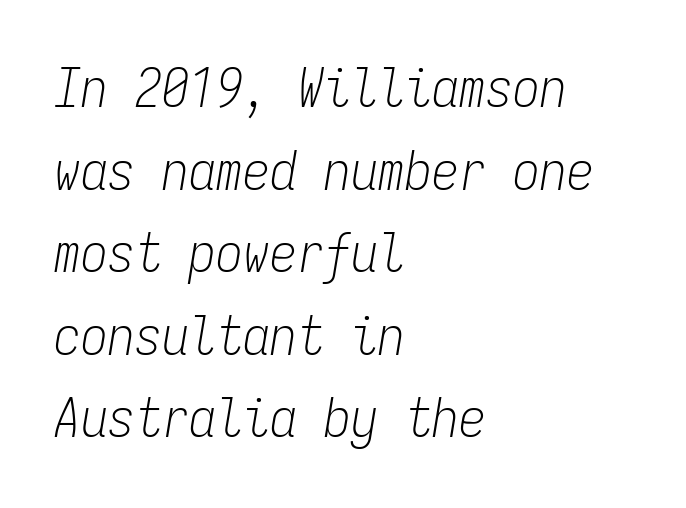
{"italic": "yes", "lean": "right", "slant_degrees": 9, "bold": "no", "weight": "light", "width": "condensed", "stroke_contrast": "low", "x_height": "medium", "monospaced": "yes", "underline": "no", "align": "left", "line_spacing": "normal", "line_spacing_ratio": 1.53, "letter_spacing": "normal", "letter_spacing_em": 0.0, "glyph_px": 54}
